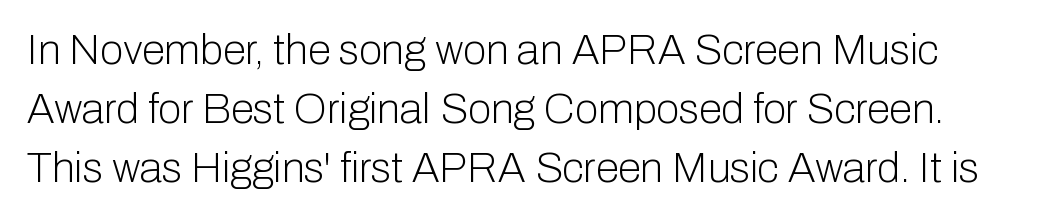
{"serif": "no", "italic": "no", "bold": "no", "weight": "light", "width": "normal", "stroke_contrast": "low", "x_height": "medium", "monospaced": "no", "underline": "no", "line_spacing": "normal", "line_spacing_ratio": 1.4, "letter_spacing": "normal", "letter_spacing_em": 0.0, "glyph_px": 42}
